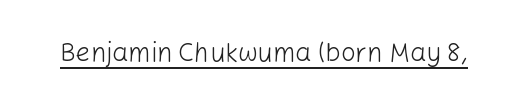
Short note: letters normally spaced. Is this a heavy cut? Hardly; it is regular or lighter. This sample uses an upright cut, with every glyph sitting square on the baseline. Is there an underline? Yes — a line sits under the letters.
